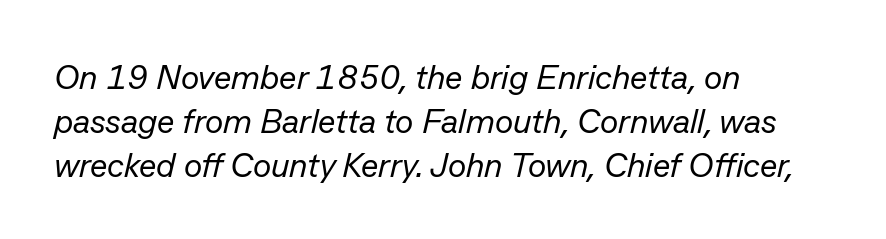
{"italic": "yes", "lean": "right", "slant_degrees": 13, "bold": "no", "weight": "regular", "width": "normal", "stroke_contrast": "low", "x_height": "medium", "monospaced": "no", "underline": "no", "align": "left", "line_spacing": "normal", "line_spacing_ratio": 1.29, "letter_spacing": "normal", "letter_spacing_em": 0.0, "glyph_px": 34}
